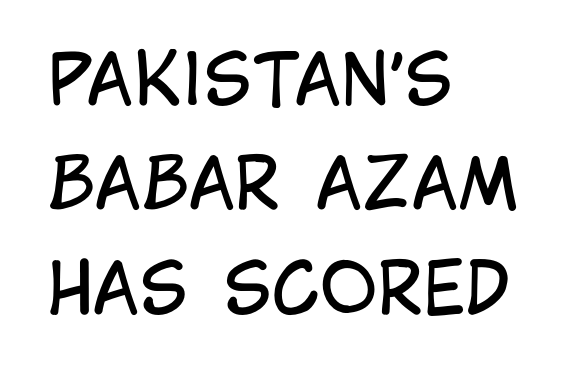
{"serif": "no", "italic": "no", "bold": "no", "weight": "regular", "width": "condensed", "stroke_contrast": "low", "x_height": "large", "monospaced": "no", "underline": "no", "align": "left", "line_spacing": "normal", "line_spacing_ratio": 1.49, "letter_spacing": "normal", "letter_spacing_em": 0.0, "glyph_px": 70}
